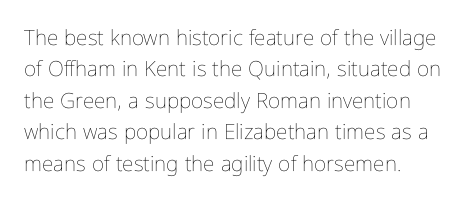
Each row of text sits above clean, open space. Italic? Not at all — the glyphs are vertical. Typeset ragged right — the left edge is the straight one. Each word holds together tightly as a unit, with standard inter-letter gaps. Interline gaps are of average width in this sample.
